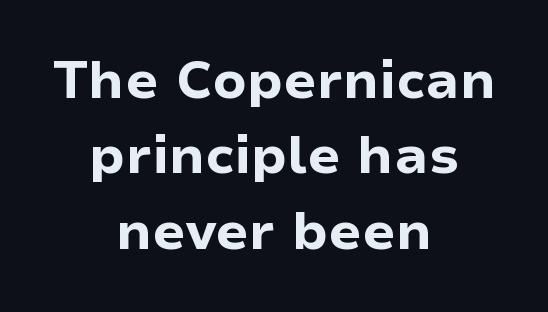
Q: Is the text bold? A: Yes.
Q: Is the text italic (slanted)? A: No, it is upright.
Q: Is the typeface a serif or a sans-serif typeface? A: Sans-serif.
Q: Is the text underlined? A: No.
Q: How is the paragraph aligned? A: Centered.
Q: Is the spacing between letters normal or unusually wide? A: Normal.
Q: Is the spacing between lines tight, normal or loose? A: Normal.
Q: Width (condensed, normal, or wide)? A: Normal.
Q: Stroke contrast? A: Low.
Q: x-height? A: Medium.
Q: Monospaced? A: No.
